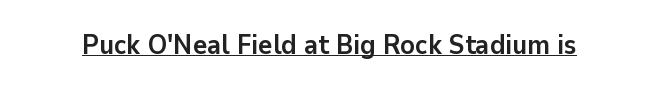
The letters stand straight up with perfectly vertical stems. Between one letter and the next there's only the usual sliver of space. Underlining? Definitely there. Strokes here are thick enough to call this a true bold.
